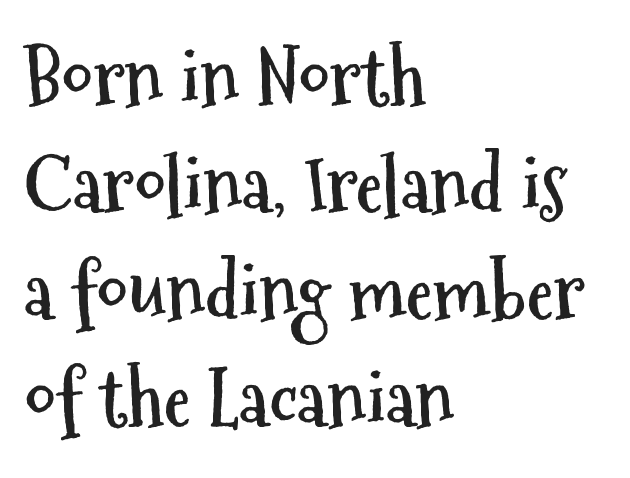
The image shows 77 px semibold, condensed sans-serif type, upright; set left-aligned, normal line spacing (1.39x), normal letter spacing, not underlined; medium stroke contrast and a medium x-height.
